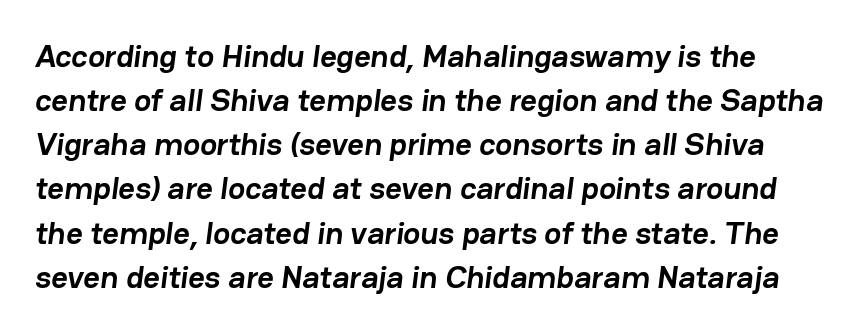
Q: Is the text bold? A: Yes.
Q: Is the typeface a serif or a sans-serif typeface? A: Sans-serif.
Q: Is the text underlined? A: No.
Q: Is the spacing between letters normal or unusually wide? A: Normal.
Q: Is the spacing between lines tight, normal or loose? A: Normal.
Q: Width (condensed, normal, or wide)? A: Normal.
Q: Stroke contrast? A: Low.
Q: x-height? A: Medium.
Q: Monospaced? A: No.
